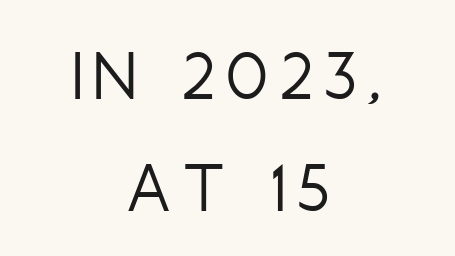
{"serif": "no", "italic": "no", "bold": "no", "weight": "light", "width": "condensed", "stroke_contrast": "low", "x_height": "large", "monospaced": "no", "underline": "no", "align": "center", "line_spacing": "normal", "line_spacing_ratio": 1.51, "glyph_px": 74}
